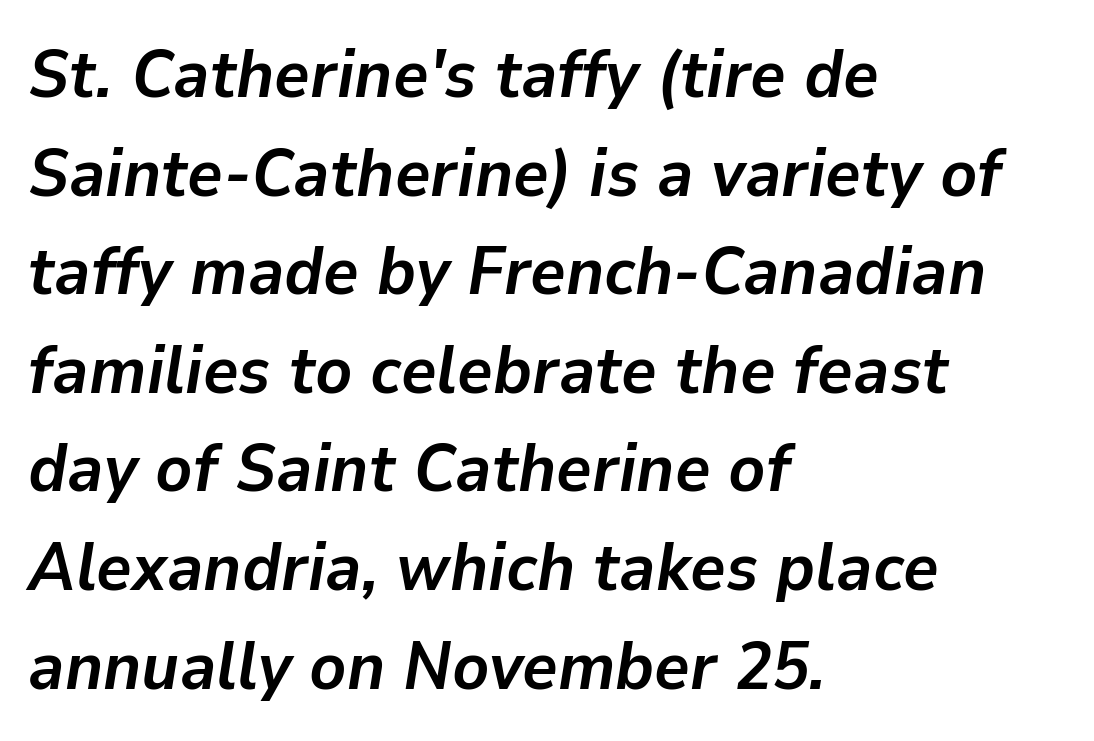
{"italic": "yes", "lean": "right", "slant_degrees": 9, "bold": "yes", "weight": "semibold", "width": "normal", "stroke_contrast": "low", "x_height": "medium", "monospaced": "no", "underline": "no", "align": "left", "line_spacing": "normal", "line_spacing_ratio": 1.45, "letter_spacing": "normal", "letter_spacing_em": 0.0, "glyph_px": 68}
